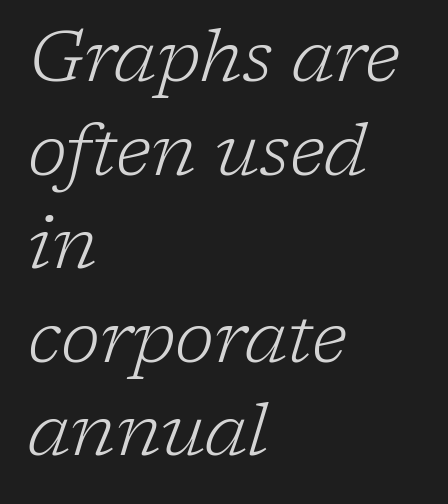
{"serif": "yes", "italic": "yes", "lean": "right", "slant_degrees": 17, "bold": "no", "weight": "light", "width": "normal", "stroke_contrast": "low", "x_height": "medium", "monospaced": "no", "underline": "no", "align": "left", "line_spacing": "normal", "line_spacing_ratio": 1.3, "letter_spacing": "normal", "letter_spacing_em": 0.0, "glyph_px": 72}
